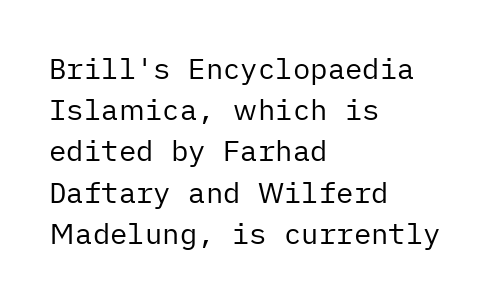
Q: Is the text bold? A: No.
Q: Is the text italic (slanted)? A: No, it is upright.
Q: Is the typeface a serif or a sans-serif typeface? A: Sans-serif.
Q: Is the text underlined? A: No.
Q: How is the paragraph aligned? A: Left-aligned.
Q: Is the spacing between letters normal or unusually wide? A: Normal.
Q: Is the spacing between lines tight, normal or loose? A: Normal.
Q: Width (condensed, normal, or wide)? A: Normal.
Q: Stroke contrast? A: Low.
Q: x-height? A: Medium.
